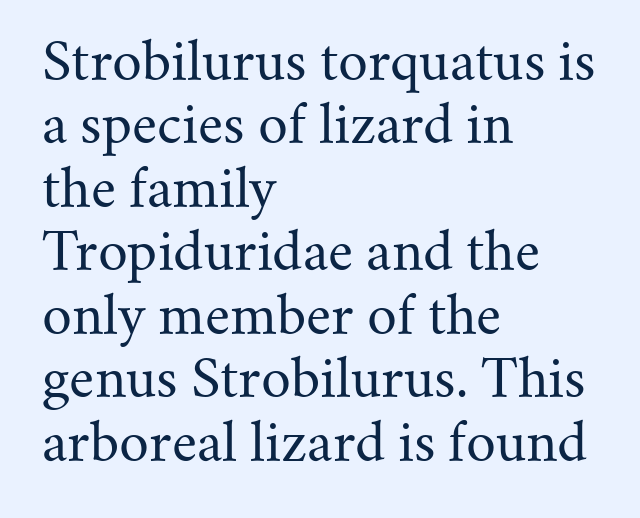
{"serif": "yes", "italic": "no", "bold": "no", "weight": "regular", "width": "normal", "stroke_contrast": "medium", "x_height": "small", "monospaced": "no", "underline": "no", "align": "left", "line_spacing_ratio": 1.22, "letter_spacing": "normal", "letter_spacing_em": 0.0, "glyph_px": 52}
